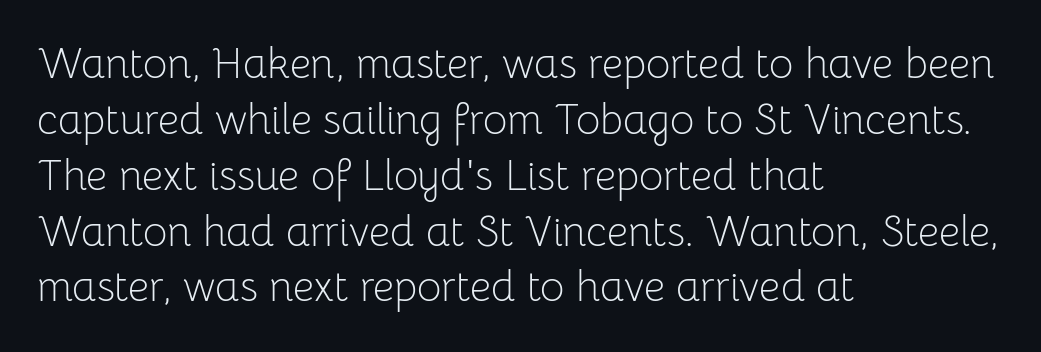
There is no visible air inserted between adjacent glyphs. Unlike italic type, these characters show no tilt at all. The rendering shows plain stroke endings on the letterforms — a sans-serif design. Reading down the block, your eye returns to a fixed left position each line.
